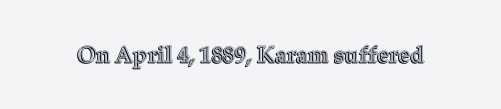
Q: Is the text italic (slanted)? A: No, it is upright.
Q: Is the text underlined? A: No.
Q: Is the spacing between letters normal or unusually wide? A: Normal.
